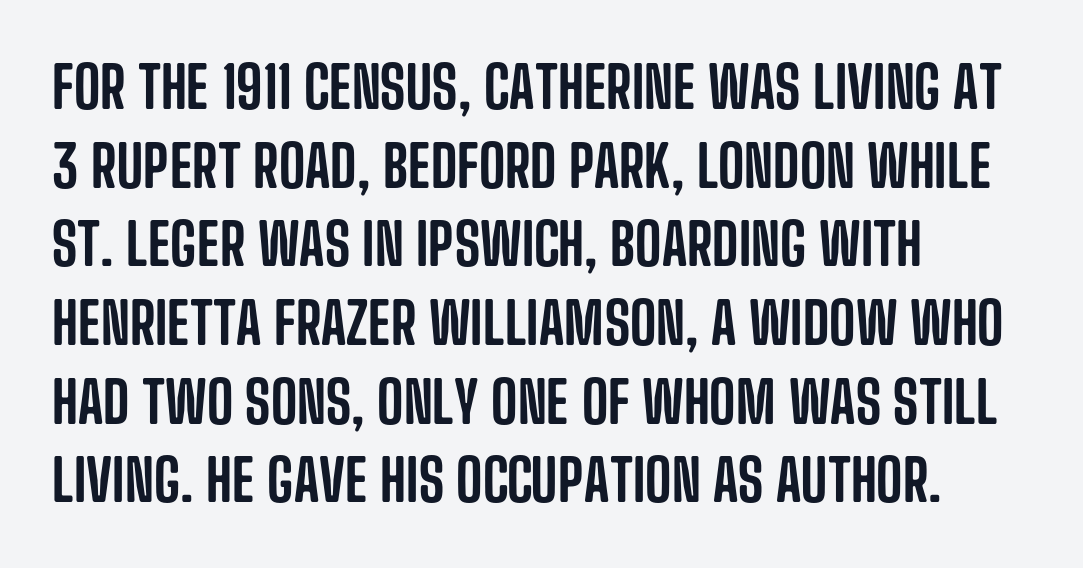
The image shows 57 px condensed sans-serif type, upright; set left-aligned, normal line spacing (1.38x), normal letter spacing, not underlined; low stroke contrast and a large x-height.
